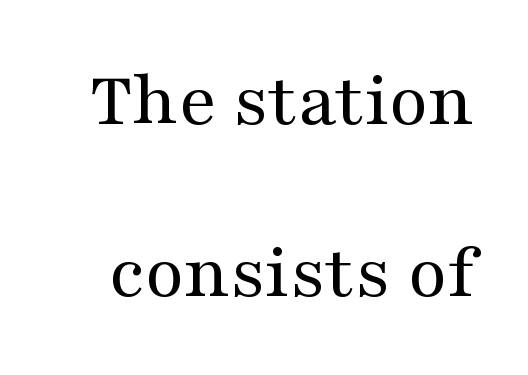
The image shows 80 px regular-weight, wide serif type, upright; set loose line spacing (2.15x), normal letter spacing, not underlined; medium stroke contrast and a medium x-height.
